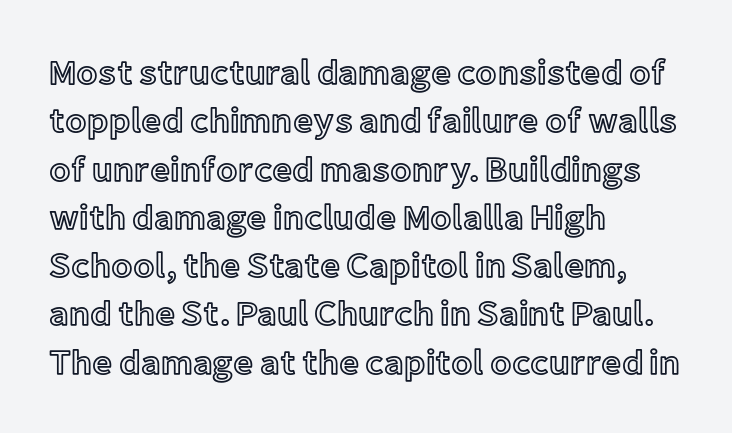
{"italic": "no", "width": "normal", "x_height": "medium", "monospaced": "no", "underline": "no", "align": "left", "line_spacing": "normal", "line_spacing_ratio": 1.38, "letter_spacing": "normal", "letter_spacing_em": 0.0, "glyph_px": 35}
